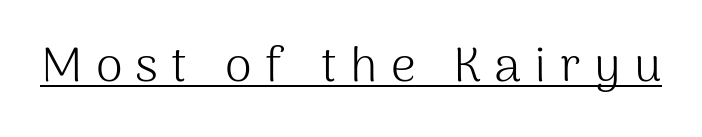
{"serif": "no", "italic": "no", "bold": "no", "weight": "light", "width": "normal", "stroke_contrast": "medium", "x_height": "medium", "monospaced": "no", "underline": "yes", "letter_spacing": "wide", "letter_spacing_em": 0.27, "glyph_px": 49}
